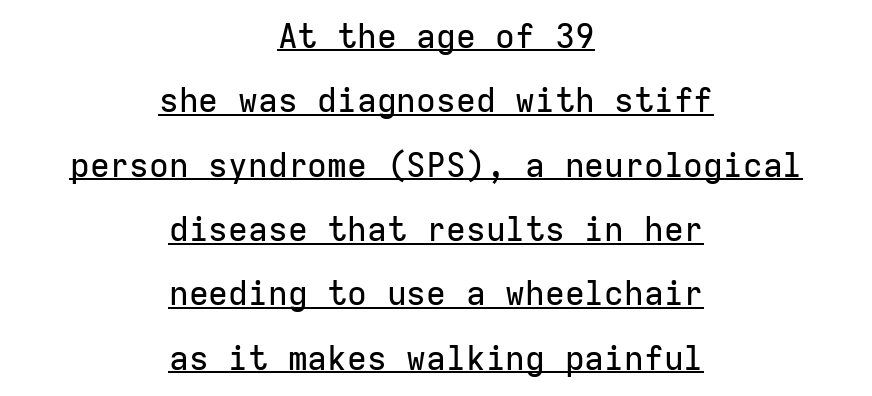
{"serif": "no", "italic": "no", "width": "normal", "stroke_contrast": "low", "x_height": "medium", "monospaced": "yes", "underline": "yes", "align": "center", "line_spacing": "loose", "line_spacing_ratio": 1.95, "letter_spacing": "normal", "letter_spacing_em": 0.0, "glyph_px": 33}
